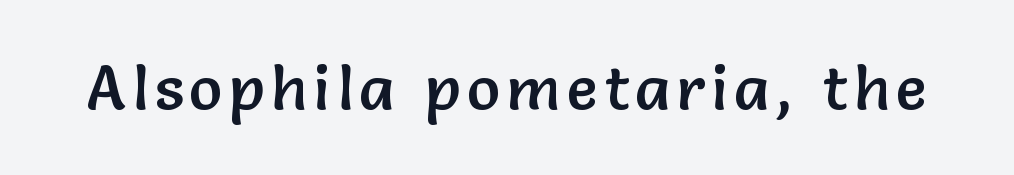
The image shows 62 px sans-serif type, upright; set not underlined; low stroke contrast and a medium x-height.
